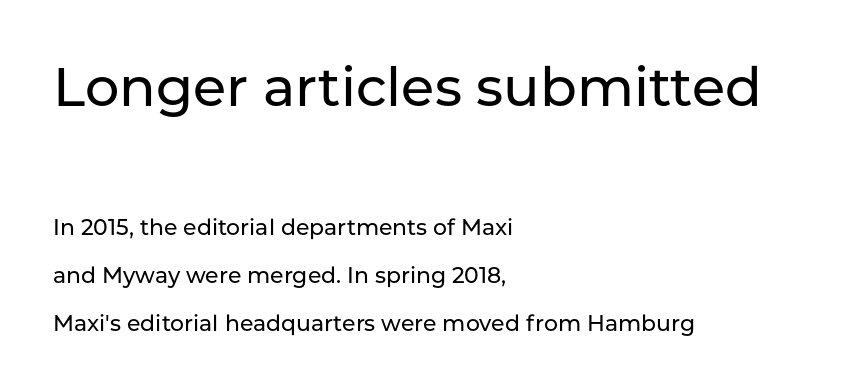
The image shows 54 px sans-serif type, upright; set left-aligned, loose line spacing (2.17x), normal letter spacing, not underlined; the first (top) block is 2.45x larger; low stroke contrast and a medium x-height.
